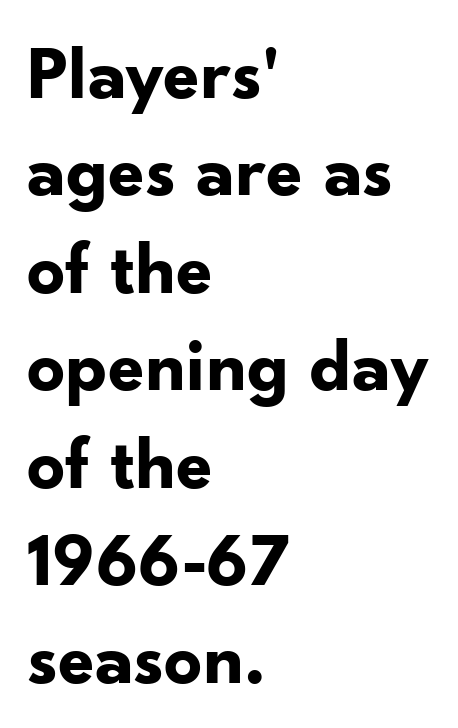
{"serif": "no", "italic": "no", "bold": "yes", "weight": "bold", "width": "normal", "stroke_contrast": "low", "x_height": "small", "monospaced": "no", "underline": "no", "align": "left", "line_spacing": "normal", "line_spacing_ratio": 1.3, "letter_spacing": "normal", "letter_spacing_em": 0.0, "glyph_px": 75}
